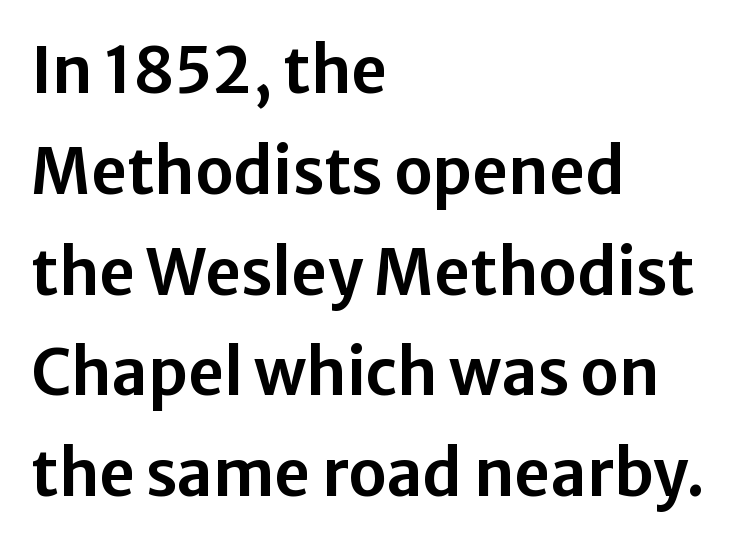
If you drew a line through each stem, it would be perfectly vertical. In terms of leading, this rendering sits right in the middle. A typesetter would call this proportional, since set widths differ per character. Glyph-to-glyph distance matches everyday printed text.
